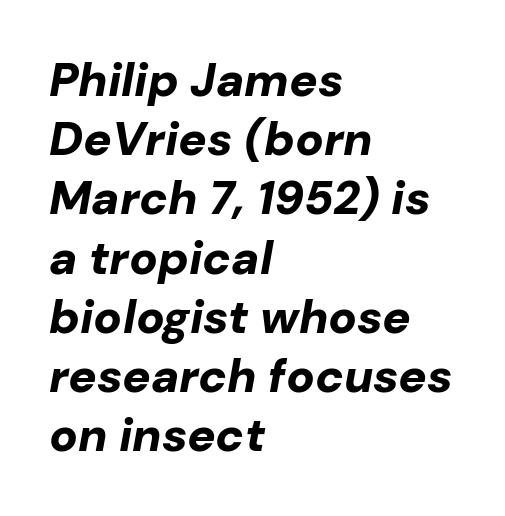
{"italic": "yes", "lean": "right", "slant_degrees": 10, "bold": "yes", "weight": "bold", "width": "normal", "stroke_contrast": "low", "x_height": "medium", "monospaced": "no", "underline": "no", "align": "left", "line_spacing": "normal", "line_spacing_ratio": 1.26, "letter_spacing": "normal", "letter_spacing_em": 0.0, "glyph_px": 47}
